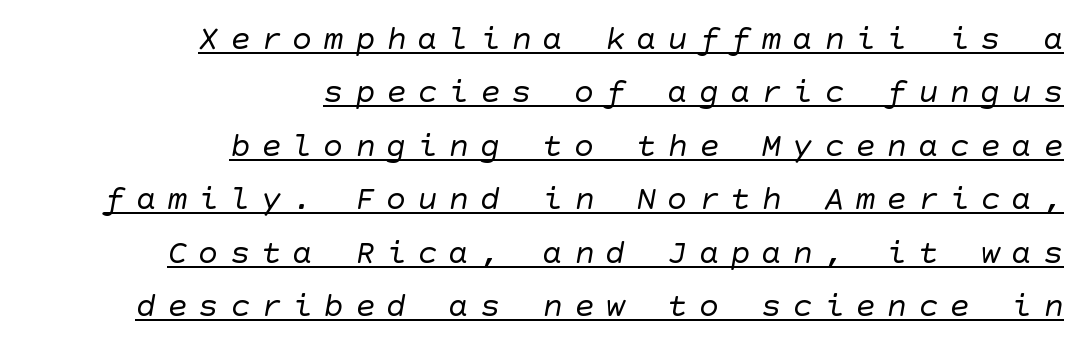
{"serif": "no", "bold": "no", "weight": "regular", "width": "normal", "stroke_contrast": "low", "x_height": "large", "underline": "yes", "align": "right", "line_spacing": "normal", "line_spacing_ratio": 1.57, "letter_spacing": "wide", "letter_spacing_em": 0.32, "glyph_px": 34}
